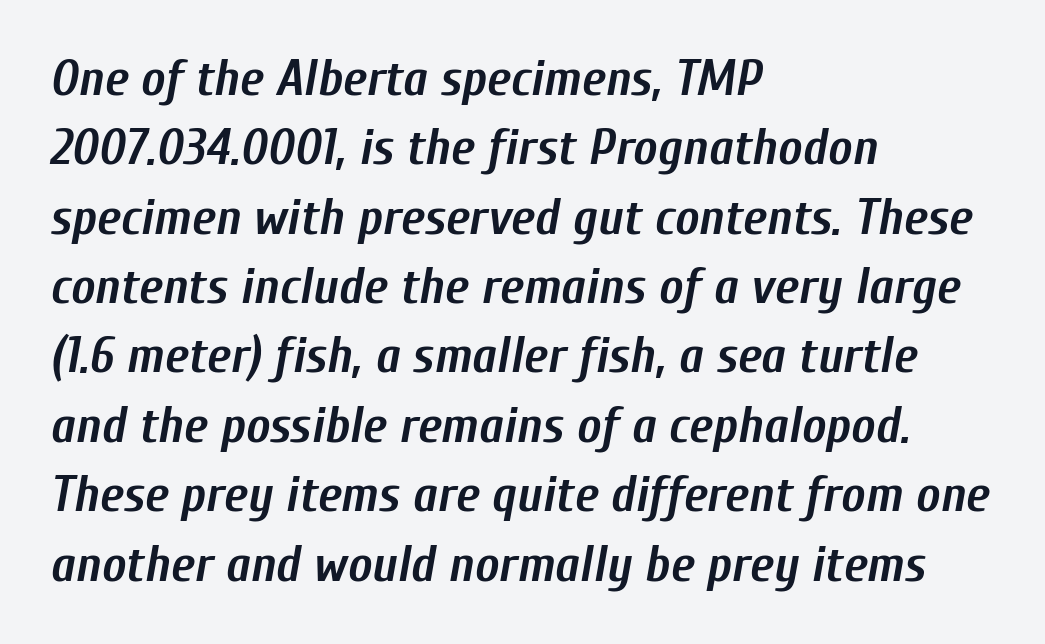
The image shows 51 px semibold, condensed type, italic (leaning right); set left-aligned, normal line spacing (1.36x), normal letter spacing, not underlined; low stroke contrast and a medium x-height.
